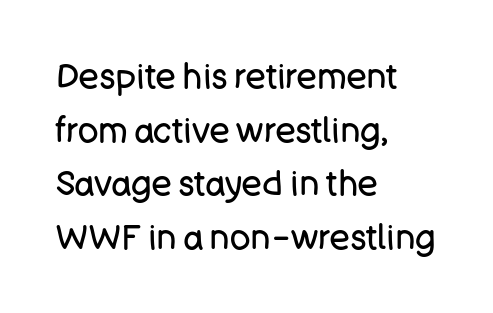
The image shows 34 px regular-weight sans-serif type, upright; set left-aligned, normal line spacing (1.58x), normal letter spacing, not underlined; low stroke contrast and a large x-height.
